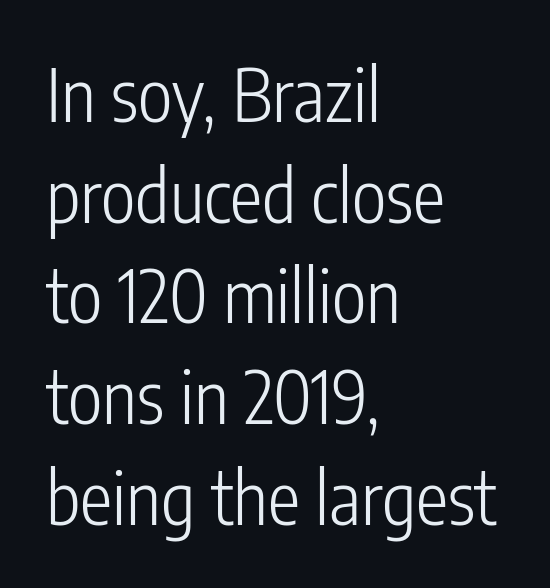
The image shows 73 px light, condensed sans-serif type, upright; set left-aligned, normal line spacing (1.38x), normal letter spacing, not underlined; low stroke contrast and a medium x-height.
